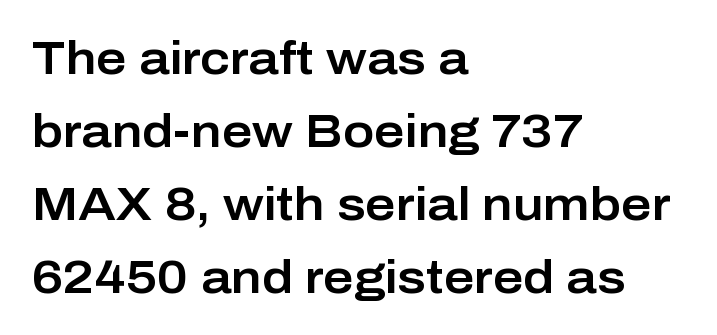
Nobody touched the tracking dial on this one. This rendering features lettering with no underline. Is the block centered? No — it sits flush against the left margin. Quick note: interline space is typical.
